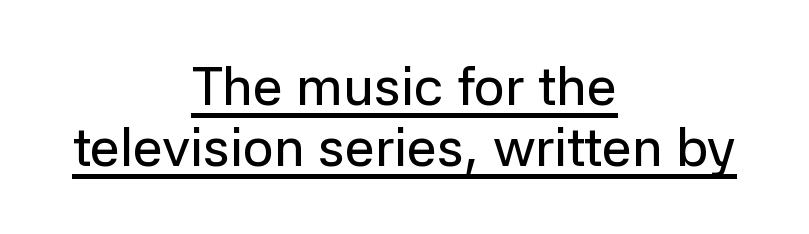
The image shows 54 px sans-serif type, upright; set centered, tight line spacing (1.13x), normal letter spacing, underlined; low stroke contrast and a medium x-height.
